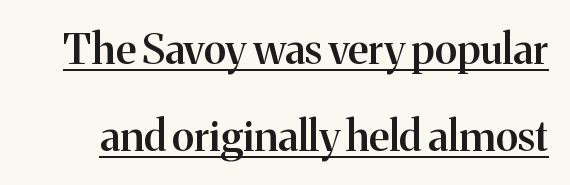
Q: Is the text bold? A: Semi-bold.
Q: Is the text italic (slanted)? A: No, it is upright.
Q: Is the typeface a serif or a sans-serif typeface? A: Serif.
Q: Is the text underlined? A: Yes.
Q: Is the spacing between letters normal or unusually wide? A: Normal.
Q: Is the spacing between lines tight, normal or loose? A: Loose.
Q: Width (condensed, normal, or wide)? A: Normal.
Q: Stroke contrast? A: Medium.
Q: x-height? A: Medium.
Q: Monospaced? A: No.
